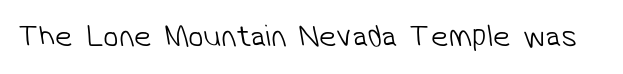
{"serif": "no", "bold": "no", "weight": "light", "width": "normal", "stroke_contrast": "low", "x_height": "medium", "monospaced": "no", "underline": "no", "letter_spacing": "normal", "letter_spacing_em": 0.0, "glyph_px": 31}
